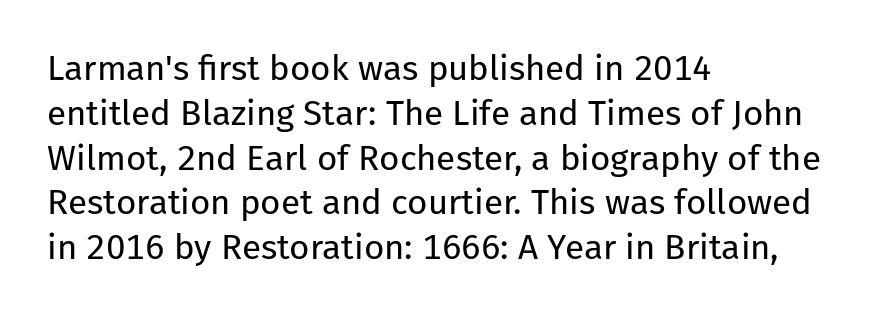
{"serif": "no", "italic": "no", "bold": "no", "weight": "regular", "width": "normal", "stroke_contrast": "low", "x_height": "medium", "monospaced": "no", "underline": "no", "align": "left", "line_spacing": "normal", "line_spacing_ratio": 1.28, "letter_spacing": "normal", "letter_spacing_em": 0.0, "glyph_px": 35}
